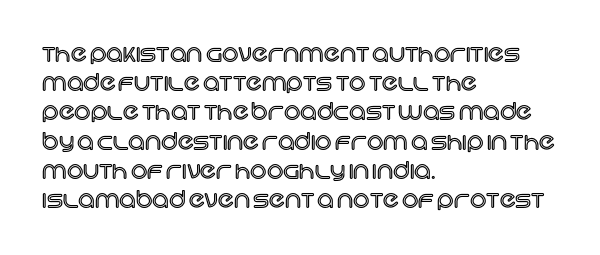
{"italic": "no", "underline": "no", "align": "left", "line_spacing": "normal", "line_spacing_ratio": 1.27, "letter_spacing": "normal", "letter_spacing_em": 0.0, "glyph_px": 23}
